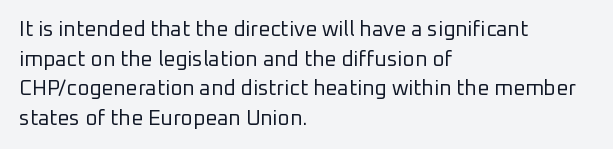
{"italic": "no", "bold": "no", "underline": "no", "align": "left", "line_spacing": "normal", "line_spacing_ratio": 1.41, "letter_spacing": "normal", "letter_spacing_em": 0.0, "glyph_px": 21}
